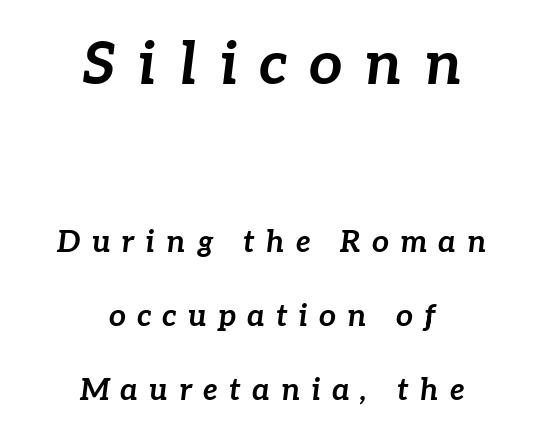
{"italic": "yes", "lean": "right", "slant_degrees": 7, "bold": "yes", "weight": "bold", "width": "normal", "stroke_contrast": "low", "x_height": "medium", "monospaced": "no", "underline": "no", "align": "center", "line_spacing": "loose", "line_spacing_ratio": 2.48, "letter_spacing": "wide", "letter_spacing_em": 0.37, "larger_block": "first", "size_ratio": 1.97, "glyph_px": 59}
